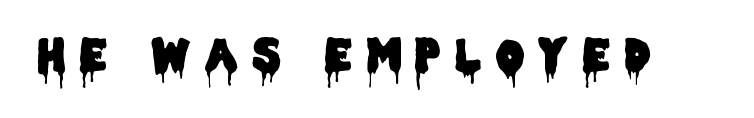
Q: Is the text italic (slanted)? A: No, it is upright.
Q: Is the typeface a serif or a sans-serif typeface? A: Sans-serif.
Q: Is the text underlined? A: No.
Q: Is the spacing between letters normal or unusually wide? A: Unusually wide.
Q: Width (condensed, normal, or wide)? A: Condensed.
Q: Stroke contrast? A: Low.
Q: x-height? A: Large.
Q: Monospaced? A: No.
